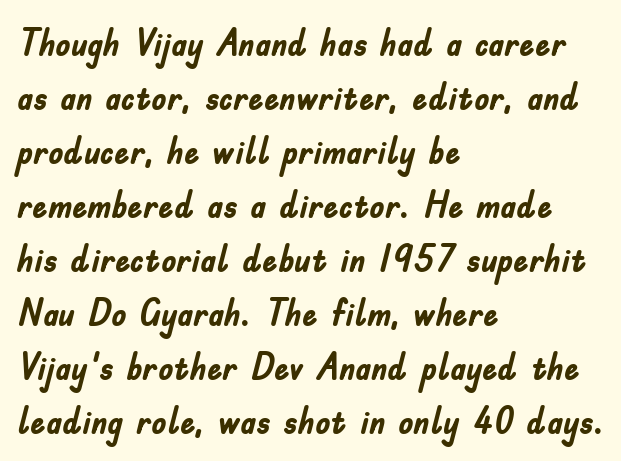
The image shows 38 px semibold, condensed sans-serif type; set left-aligned, normal line spacing (1.42x), normal letter spacing, not underlined; low stroke contrast and a small x-height.
